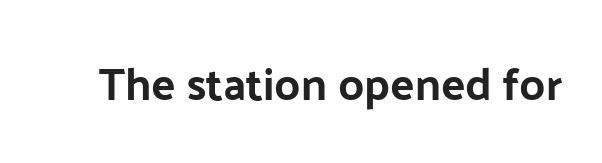
Students, note that the glyphs here touch the page at normal intervals. Varying glyph widths throughout — classic text-font behaviour. Typographically, this falls in the sans-serif category. Thick stems and heavy bowls — unmistakably bold. The letters stand straight up with perfectly vertical stems. The zone under the glyphs is completely vacant.
